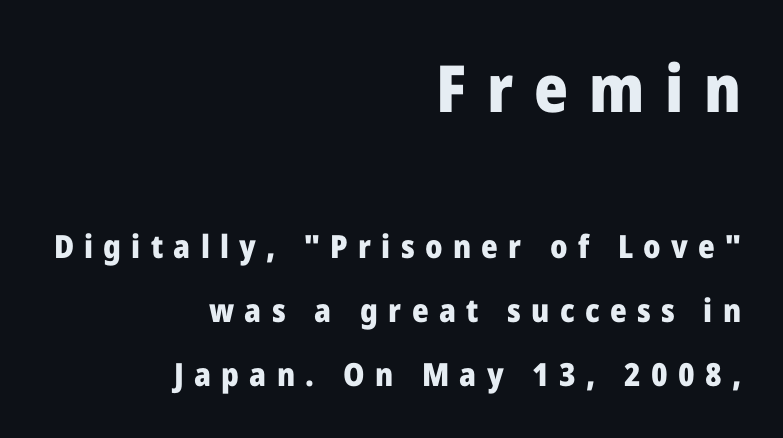
{"serif": "no", "italic": "no", "bold": "yes", "weight": "heavy", "width": "normal", "stroke_contrast": "low", "x_height": "medium", "monospaced": "no", "underline": "no", "align": "right", "line_spacing": "loose", "line_spacing_ratio": 1.99, "letter_spacing": "wide", "letter_spacing_em": 0.32, "larger_block": "first", "size_ratio": 2.03, "glyph_px": 65}
